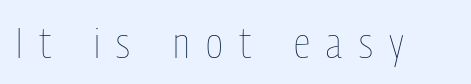
The image shows 43 px thin, condensed type, upright; set unusually wide letter spacing (+0.39 em), not underlined; low stroke contrast and a medium x-height.
